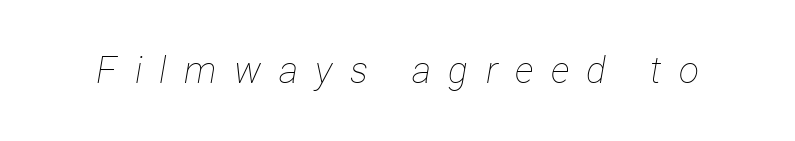
You could not count columns in this text — the font is proportionally spaced. Posture: slanted. The gap between lines stays unmarked. A typesetter would call this heavily tracked-out type.
